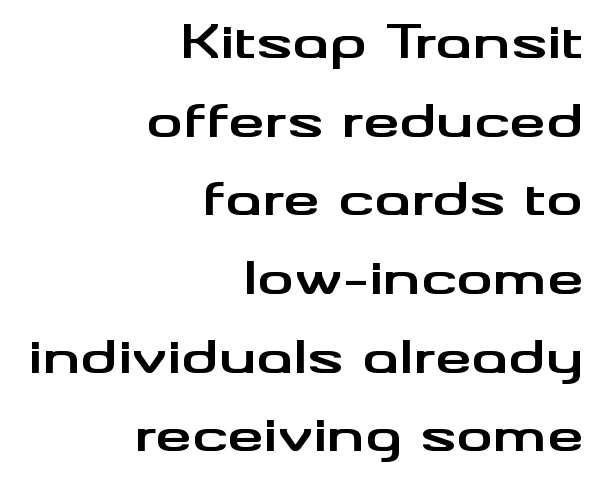
The letters carry no serifs — their stems end cleanly without finishing strokes. The face used here is proportionally spaced, like ordinary book or web type. The paragraph has a hard right edge and a soft left edge. This is the regular roman posture of the typeface. Chunky letters — that's bold for sure. Check under the words: just untouched page.
